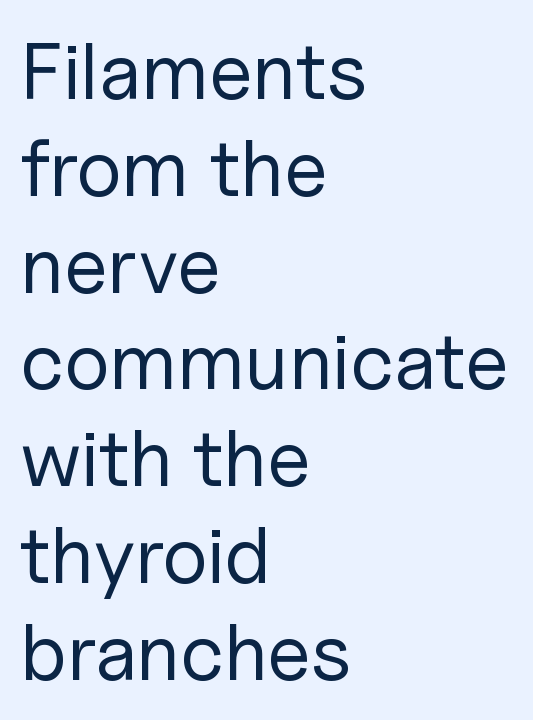
The face used here is proportionally spaced, like ordinary book or web type. Notice how the passage keeps a crisp vertical edge on the left only. The strip under each line holds only bare page. The weight tops out at a normal text grade. Stroke terminals: plain, sans-serif. This is roman type, the default non-slanted kind.
